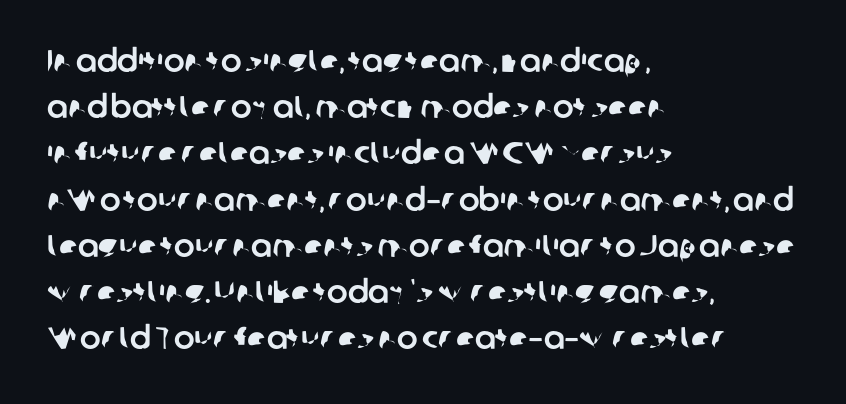
{"serif": "no", "width": "normal", "stroke_contrast": "low", "x_height": "medium", "monospaced": "no", "underline": "no", "align": "left", "line_spacing": "normal", "line_spacing_ratio": 1.49, "letter_spacing": "normal", "letter_spacing_em": 0.0, "glyph_px": 31}
